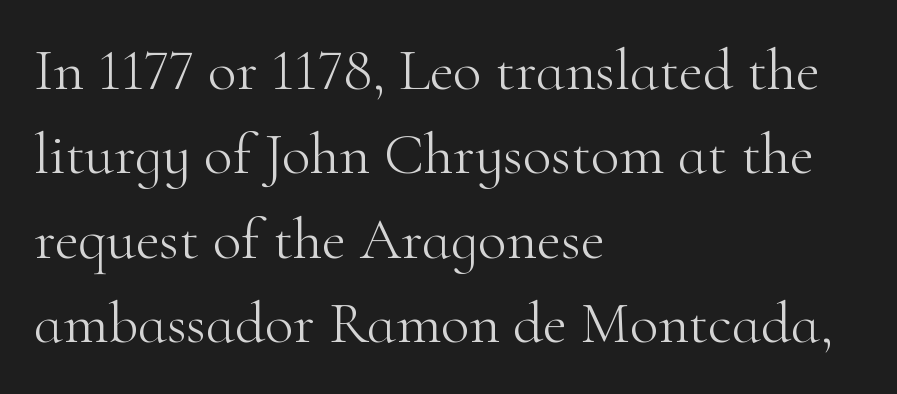
{"serif": "yes", "italic": "no", "bold": "no", "weight": "light", "width": "normal", "stroke_contrast": "high", "x_height": "small", "monospaced": "no", "underline": "no", "align": "left", "line_spacing": "normal", "line_spacing_ratio": 1.43, "letter_spacing": "normal", "letter_spacing_em": 0.0, "glyph_px": 59}
